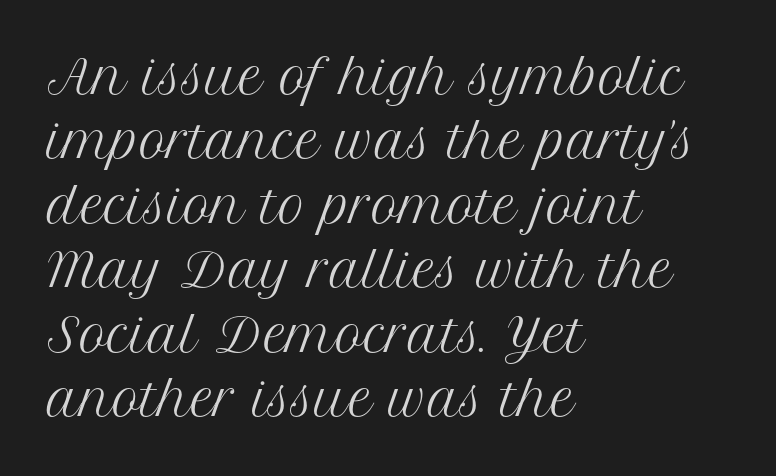
The image shows 46 px regular-weight serif type; set left-aligned, normal line spacing (1.4x), normal letter spacing, not underlined; medium stroke contrast and a medium x-height.
